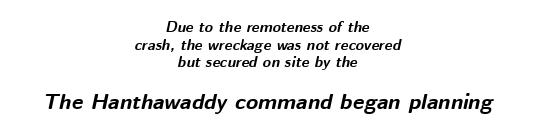
Small over large — that's the arrangement of the two blocks here. Words appear dense and cohesive because spacing is normal. Type without underlining. Weight: bold. Tall strokes in this sample are angled rather than plumb.
